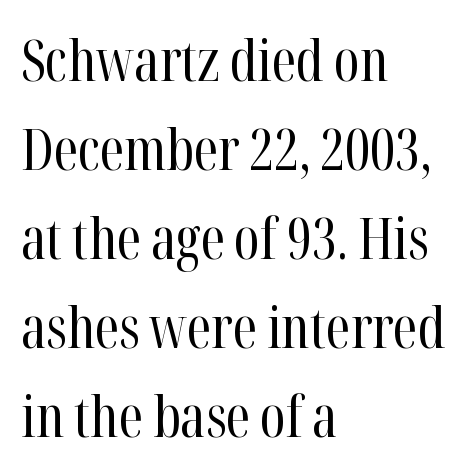
The image shows 56 px regular-weight, condensed serif type, upright; set left-aligned, normal line spacing (1.59x), normal letter spacing, not underlined; high stroke contrast and a medium x-height.
